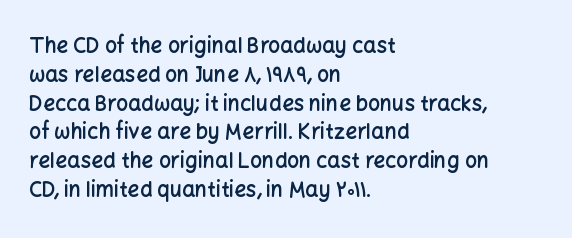
The image shows 21 px text type, upright; set left-aligned, normal line spacing (1.37x), normal letter spacing, not underlined.
